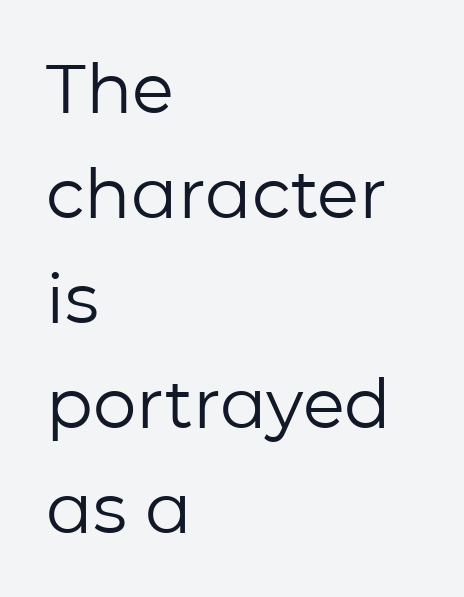
Typeset ragged right — the left edge is the straight one. A typesetter would call this proportional, since set widths differ per character. Do the letters lean? They stand straight. The words here are not underlined. These glyphs show unthickened strokes, regular width or finer.
